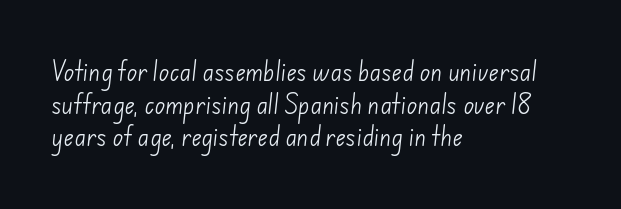
You could call the tracking neutral — neither tight nor loose. Counters stay open thanks to moderate or lighter strokes. Compared with typical paragraphs, the rows here are spaced about the same. Plain, unruled lines of type.
